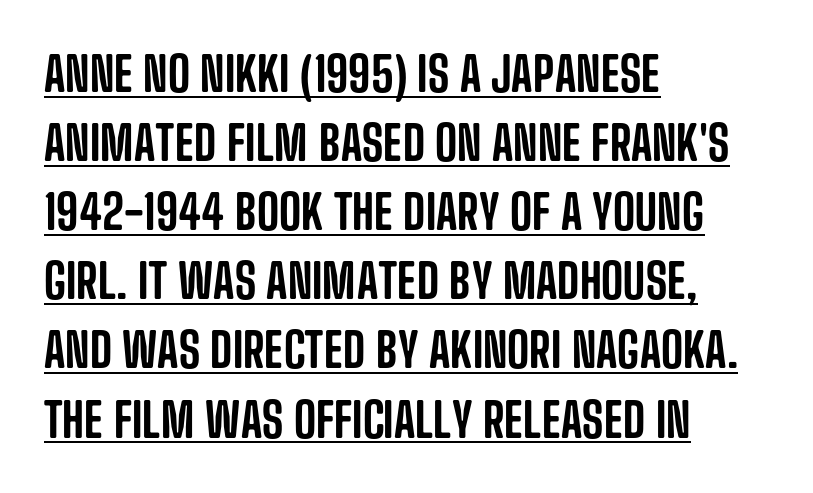
Q: Is the text italic (slanted)? A: No, it is upright.
Q: Is the typeface a serif or a sans-serif typeface? A: Sans-serif.
Q: Is the text underlined? A: Yes.
Q: How is the paragraph aligned? A: Left-aligned.
Q: Is the spacing between letters normal or unusually wide? A: Normal.
Q: Is the spacing between lines tight, normal or loose? A: Normal.
Q: Width (condensed, normal, or wide)? A: Condensed.
Q: Stroke contrast? A: Low.
Q: x-height? A: Large.
Q: Monospaced? A: No.
